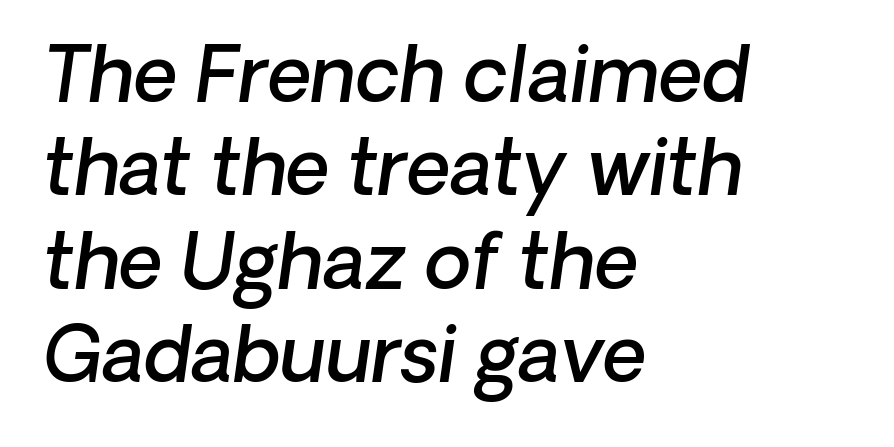
The image shows 76 px semibold sans-serif type; set left-aligned, line spacing 1.23x, normal letter spacing, not underlined; low stroke contrast and a medium x-height.
